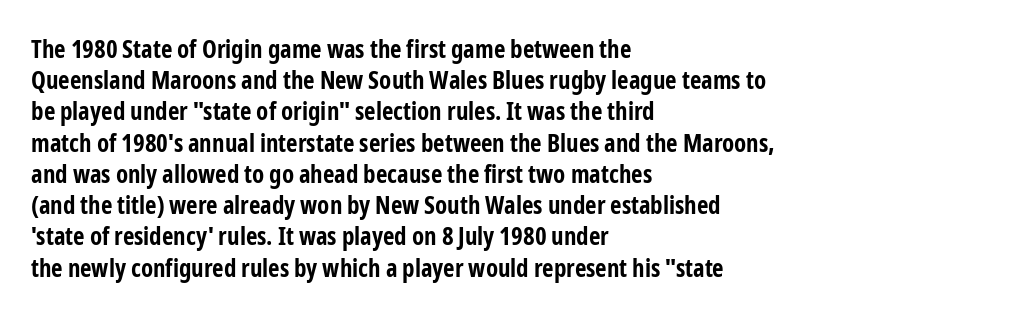
Caption: standard tracking, unaltered. Weight: bold. Line beginnings align vertically; line endings do not. The type sits square on the baseline with zero lean.
